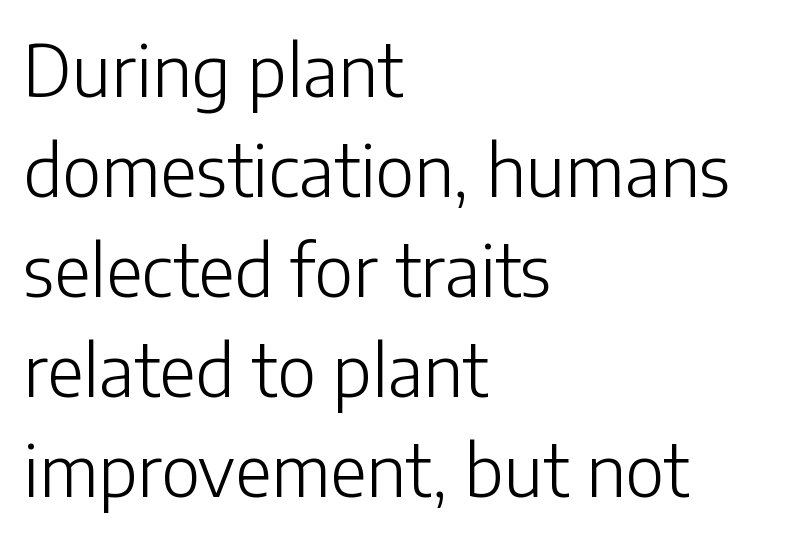
{"serif": "no", "italic": "no", "bold": "no", "weight": "light", "width": "normal", "stroke_contrast": "low", "x_height": "medium", "monospaced": "no", "underline": "no", "align": "left", "line_spacing": "normal", "line_spacing_ratio": 1.41, "letter_spacing": "normal", "letter_spacing_em": 0.0, "glyph_px": 71}
